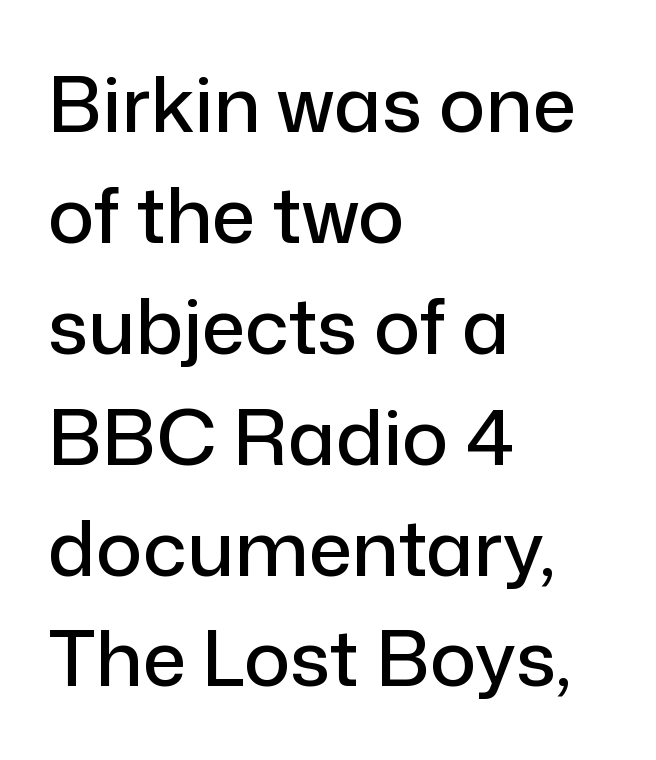
Line starts are locked; line ends wander. Character widths vary here, with narrow letters taking less room than wide ones. Quick note: interline space is typical. In terms of posture, this sample is upright. The space beneath each line is pristine and unruled.
